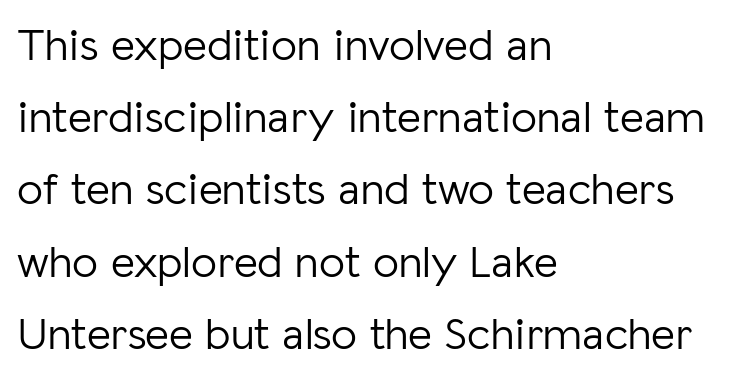
The image shows 46 px light sans-serif type, upright; set left-aligned, normal line spacing (1.57x), normal letter spacing, not underlined; low stroke contrast and a medium x-height.
